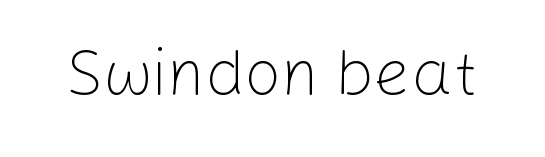
The image shows 65 px light sans-serif type, upright; set normal letter spacing, not underlined; low stroke contrast and a medium x-height.
